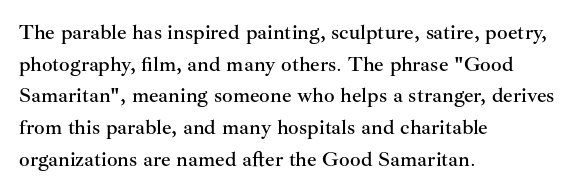
{"italic": "no", "underline": "no", "align": "left", "line_spacing": "normal", "line_spacing_ratio": 1.51, "letter_spacing": "normal", "letter_spacing_em": 0.0, "glyph_px": 21}
